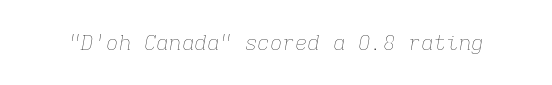
{"italic": "yes", "lean": "right", "slant_degrees": 9, "bold": "no", "underline": "no", "letter_spacing": "normal", "letter_spacing_em": 0.0, "glyph_px": 21}
